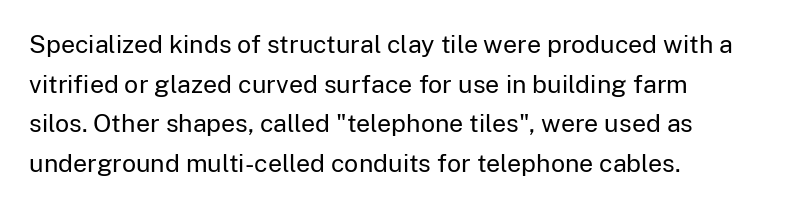
Q: Is the text bold? A: No.
Q: Is the text italic (slanted)? A: No, it is upright.
Q: Is the text underlined? A: No.
Q: How is the paragraph aligned? A: Left-aligned.
Q: Is the spacing between letters normal or unusually wide? A: Normal.
Q: Is the spacing between lines tight, normal or loose? A: Normal.
